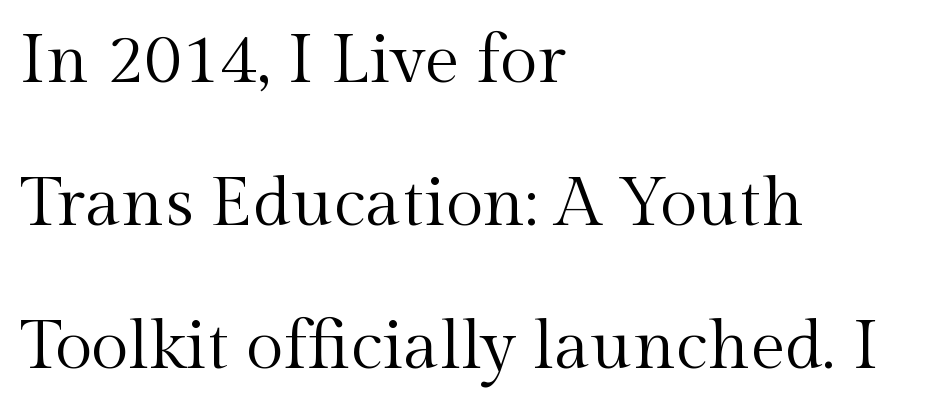
Q: Is the text bold? A: No.
Q: Is the text italic (slanted)? A: No, it is upright.
Q: Is the typeface a serif or a sans-serif typeface? A: Serif.
Q: Is the text underlined? A: No.
Q: How is the paragraph aligned? A: Left-aligned.
Q: Is the spacing between letters normal or unusually wide? A: Normal.
Q: Is the spacing between lines tight, normal or loose? A: Loose.
Q: Width (condensed, normal, or wide)? A: Normal.
Q: x-height? A: Medium.
Q: Monospaced? A: No.
